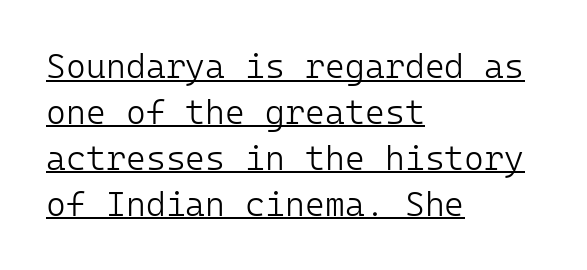
All the whitespace from short lines collects on the right. The designer left line spacing at the default. The passage shown is typed in a monospace face where columns stay perfectly aligned. Spacing between characters is what you'd get straight out of the box.
